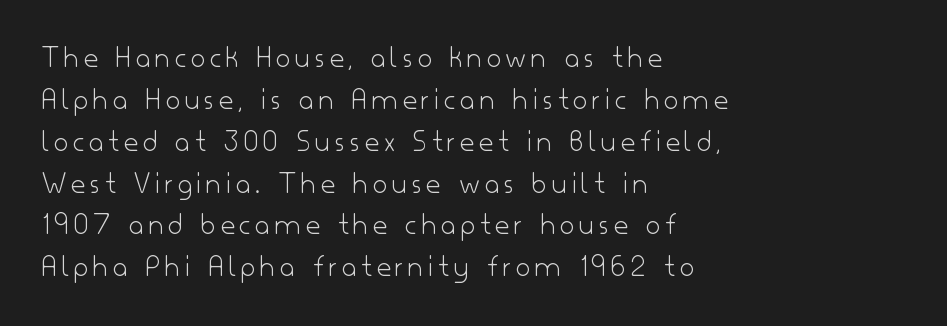
Q: Is the text bold? A: No.
Q: Is the text italic (slanted)? A: No, it is upright.
Q: Is the typeface a serif or a sans-serif typeface? A: Sans-serif.
Q: Is the text underlined? A: No.
Q: How is the paragraph aligned? A: Left-aligned.
Q: Is the spacing between lines tight, normal or loose? A: Normal.
Q: Width (condensed, normal, or wide)? A: Normal.
Q: Stroke contrast? A: Low.
Q: x-height? A: Small.
Q: Monospaced? A: No.
